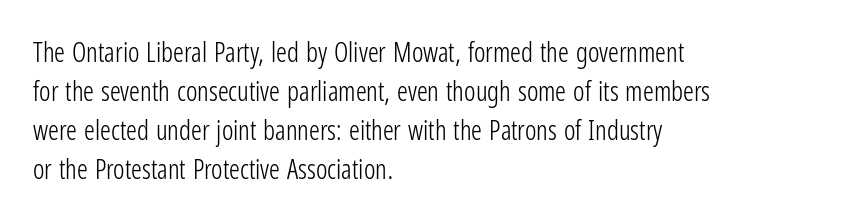
{"italic": "no", "bold": "no", "underline": "no", "align": "left", "line_spacing": "normal", "line_spacing_ratio": 1.44, "letter_spacing": "normal", "letter_spacing_em": 0.0, "glyph_px": 27}
